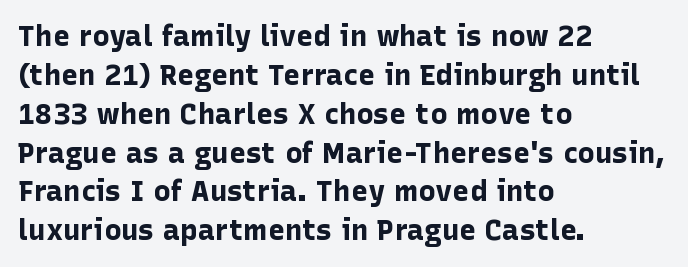
Q: Is the text bold? A: Yes.
Q: Is the text italic (slanted)? A: No, it is upright.
Q: Is the typeface a serif or a sans-serif typeface? A: Sans-serif.
Q: Is the text underlined? A: No.
Q: How is the paragraph aligned? A: Left-aligned.
Q: Is the spacing between letters normal or unusually wide? A: Normal.
Q: Is the spacing between lines tight, normal or loose? A: Normal.
Q: Width (condensed, normal, or wide)? A: Normal.
Q: Stroke contrast? A: Low.
Q: x-height? A: Medium.
Q: Monospaced? A: No.
